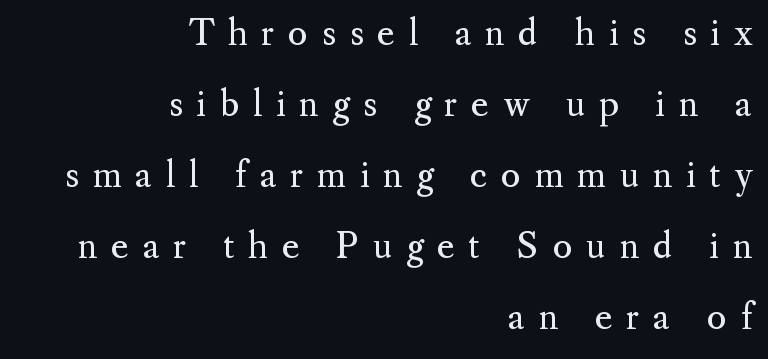
Q: Is the text bold? A: No.
Q: Is the text italic (slanted)? A: No, it is upright.
Q: Is the typeface a serif or a sans-serif typeface? A: Serif.
Q: Is the text underlined? A: No.
Q: How is the paragraph aligned? A: Right-aligned.
Q: Is the spacing between letters normal or unusually wide? A: Unusually wide.
Q: Is the spacing between lines tight, normal or loose? A: Loose.
Q: Width (condensed, normal, or wide)? A: Normal.
Q: Stroke contrast? A: Medium.
Q: x-height? A: Small.
Q: Monospaced? A: No.
